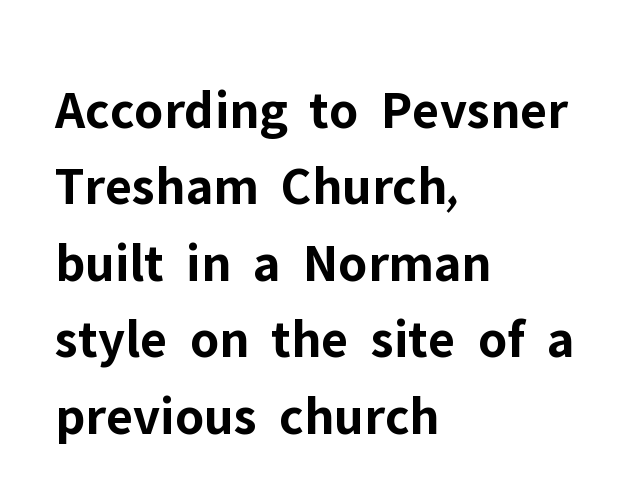
Q: Is the text bold? A: Yes.
Q: Is the text italic (slanted)? A: No, it is upright.
Q: Is the typeface a serif or a sans-serif typeface? A: Sans-serif.
Q: Is the text underlined? A: No.
Q: How is the paragraph aligned? A: Left-aligned.
Q: Is the spacing between letters normal or unusually wide? A: Normal.
Q: Is the spacing between lines tight, normal or loose? A: Normal.
Q: Width (condensed, normal, or wide)? A: Normal.
Q: Stroke contrast? A: Low.
Q: x-height? A: Medium.
Q: Monospaced? A: No.
